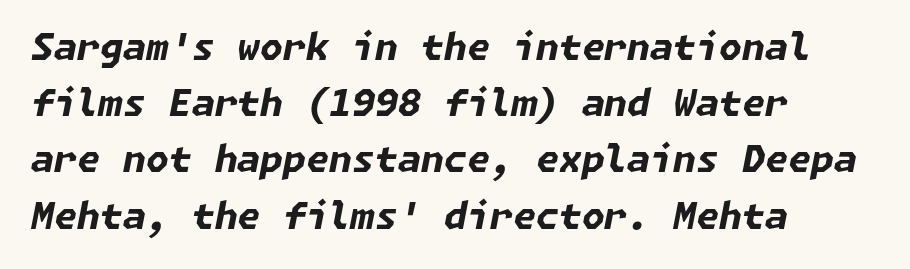
The image shows 37 px bold type, italic (leaning right); set left-aligned, normal line spacing (1.52x), normal letter spacing, not underlined; low stroke contrast and a medium x-height.
